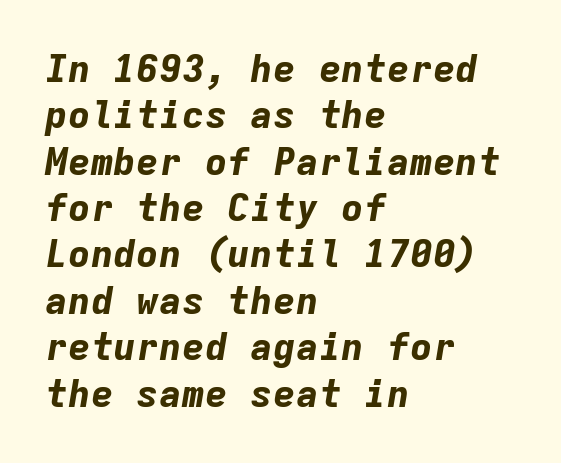
The image shows 38 px bold type, italic (leaning right), monospaced; set left-aligned, line spacing 1.22x, normal letter spacing, not underlined; low stroke contrast and a medium x-height.
